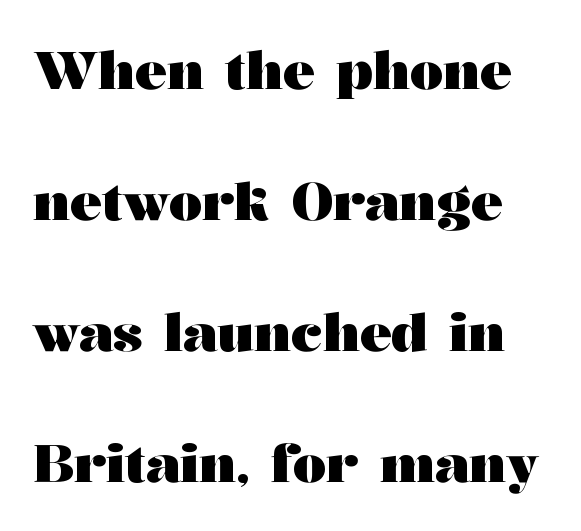
{"serif": "yes", "italic": "no", "bold": "yes", "weight": "heavy", "width": "wide", "stroke_contrast": "medium", "x_height": "medium", "monospaced": "no", "underline": "no", "line_spacing": "loose", "line_spacing_ratio": 2.47, "letter_spacing": "normal", "letter_spacing_em": 0.0, "glyph_px": 53}
